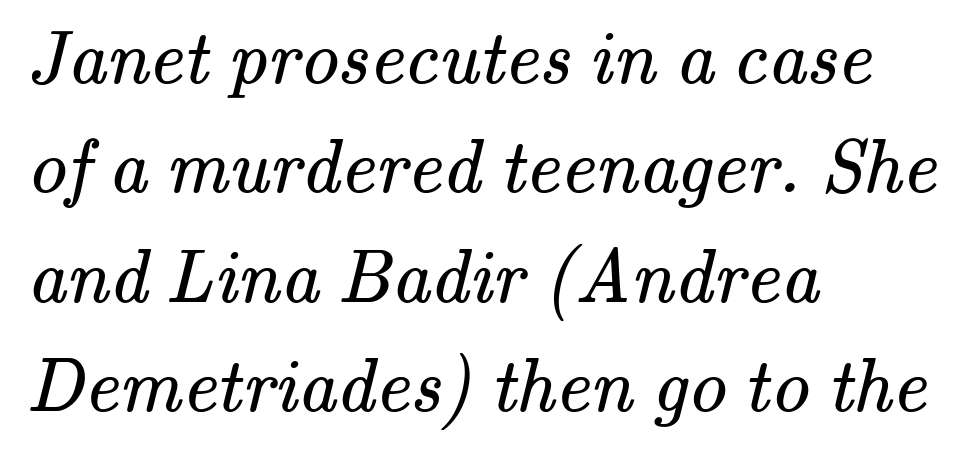
{"serif": "yes", "bold": "no", "weight": "regular", "width": "normal", "stroke_contrast": "medium", "x_height": "small", "monospaced": "no", "underline": "no", "align": "left", "line_spacing": "normal", "line_spacing_ratio": 1.44, "letter_spacing": "normal", "letter_spacing_em": 0.0, "glyph_px": 76}
